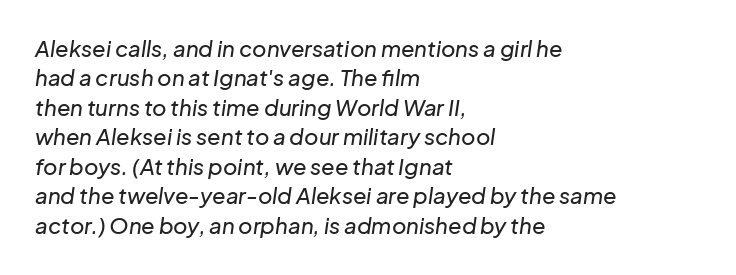
The image shows 22 px text type, italic (leaning right); set left-aligned, normal line spacing (1.34x), normal letter spacing, not underlined.
